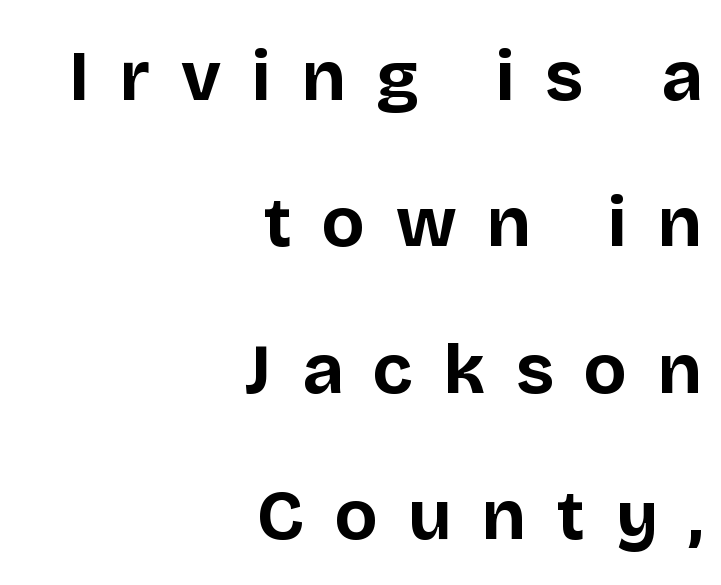
Q: Is the text bold? A: Yes.
Q: Is the text italic (slanted)? A: No, it is upright.
Q: Is the typeface a serif or a sans-serif typeface? A: Sans-serif.
Q: Is the text underlined? A: No.
Q: How is the paragraph aligned? A: Right-aligned.
Q: Is the spacing between letters normal or unusually wide? A: Unusually wide.
Q: Is the spacing between lines tight, normal or loose? A: Loose.
Q: Width (condensed, normal, or wide)? A: Normal.
Q: Stroke contrast? A: Low.
Q: x-height? A: Large.
Q: Monospaced? A: No.
